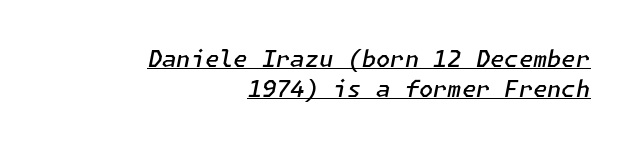
The rendering uses a moderate line-height, typical for paragraphs. Spacing between characters is what you'd get straight out of the box. The characters look somewhat weighty, a semibold short of true bold. Every character sits at an angle, as italics do. This rendering features underlined lettering.
